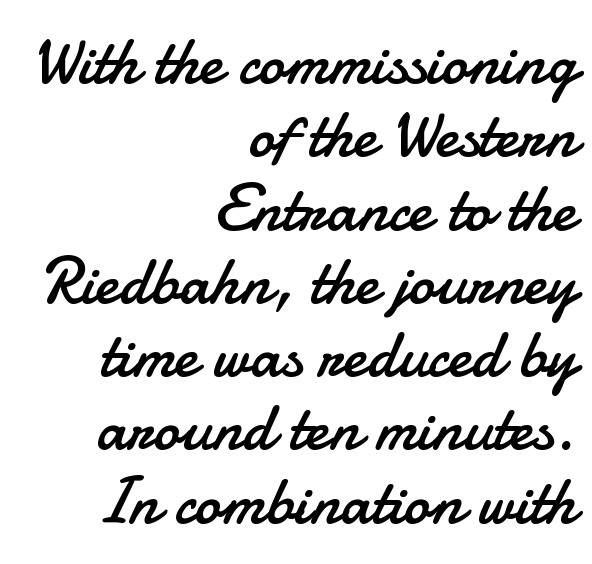
The image shows 66 px regular-weight sans-serif type; set right-aligned, tight line spacing (1.11x), normal letter spacing, not underlined; low stroke contrast and a small x-height.
